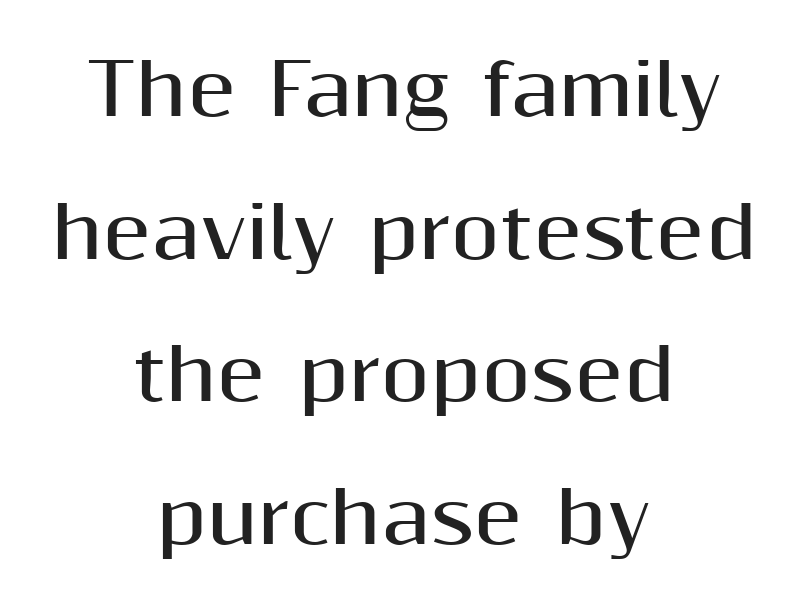
Typographically, this falls in the sans-serif category. No extra tracking has been applied to these lines. Does the weight exceed regular? Yes, all the way to bold. Vertical spacing — loose.
